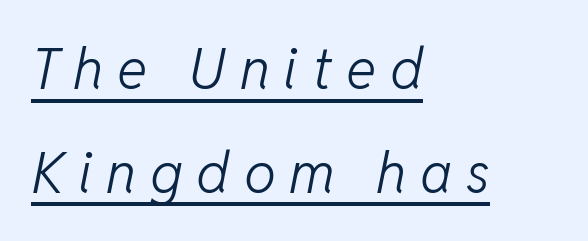
The image shows 57 px light type, italic (leaning right); set left-aligned, line spacing 1.82x, unusually wide letter spacing (+0.24 em), underlined; low stroke contrast and a medium x-height.
